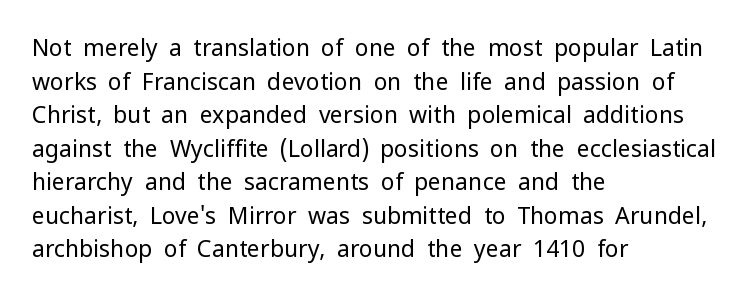
{"italic": "no", "bold": "no", "underline": "no", "align": "left", "line_spacing": "normal", "line_spacing_ratio": 1.46, "letter_spacing": "normal", "letter_spacing_em": 0.0, "glyph_px": 23}
